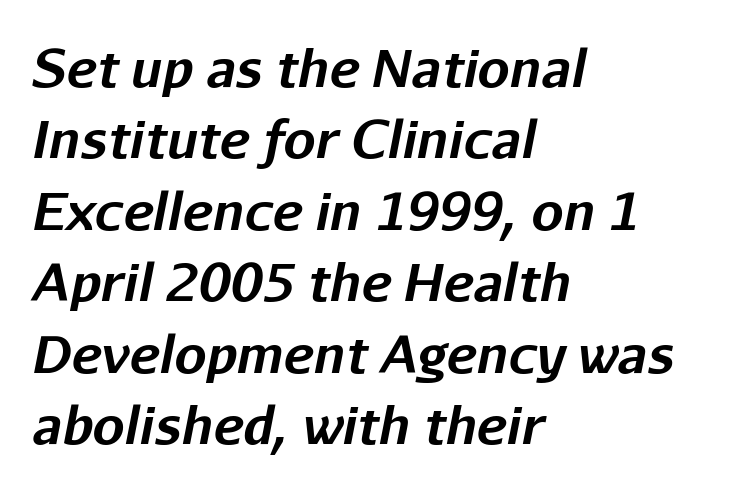
The image shows 51 px bold type, italic (leaning right); set left-aligned, normal line spacing (1.4x), normal letter spacing, not underlined; low stroke contrast and a medium x-height.
